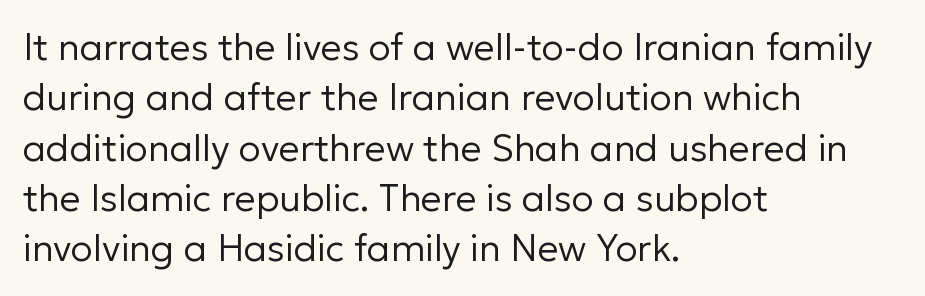
{"serif": "no", "italic": "no", "bold": "no", "weight": "regular", "width": "normal", "stroke_contrast": "low", "x_height": "medium", "monospaced": "no", "underline": "no", "align": "left", "line_spacing": "normal", "line_spacing_ratio": 1.36, "letter_spacing": "normal", "letter_spacing_em": 0.0, "glyph_px": 37}
